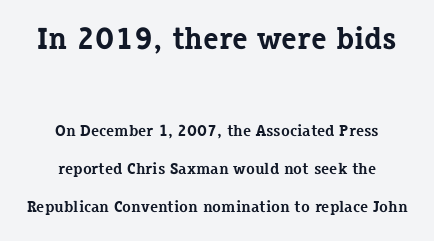
Q: Is the text bold? A: Yes.
Q: Is the text italic (slanted)? A: No, it is upright.
Q: Is the typeface a serif or a sans-serif typeface? A: Serif.
Q: Is the text underlined? A: No.
Q: How is the paragraph aligned? A: Centered.
Q: Is the spacing between letters normal or unusually wide? A: Normal.
Q: Is the spacing between lines tight, normal or loose? A: Loose.
Q: Which block of text is set in a larger size, the first (top) or the second (bottom)? A: The first (top) one.
Q: Width (condensed, normal, or wide)? A: Normal.
Q: Stroke contrast? A: Low.
Q: x-height? A: Medium.
Q: Monospaced? A: No.
